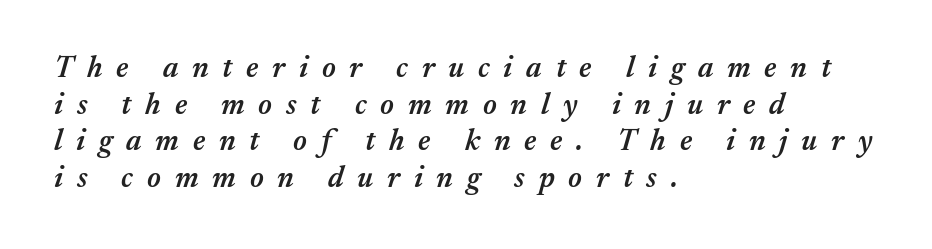
Q: Is the text bold? A: Semi-bold.
Q: Is the text italic (slanted)? A: Yes, it leans right by about 17 degrees.
Q: Is the text underlined? A: No.
Q: How is the paragraph aligned? A: Left-aligned.
Q: Is the spacing between letters normal or unusually wide? A: Unusually wide.
Q: Width (condensed, normal, or wide)? A: Normal.
Q: Stroke contrast? A: Medium.
Q: x-height? A: Medium.
Q: Monospaced? A: No.
